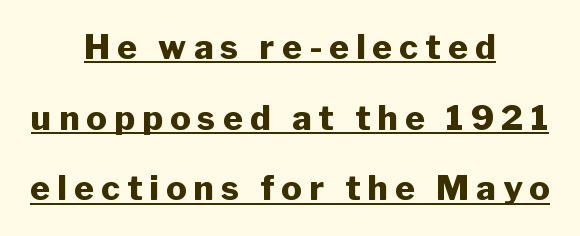
Substantial extra tracking has been applied to these lines. You could fit nearly another row in the gap between these rows. Like a heading marked for emphasis, these lines bear an underscore. Caption: bold face, heavy strokes. The passage is arranged like a title page — every line centered. You could not count columns in this text — the font is proportionally spaced.
